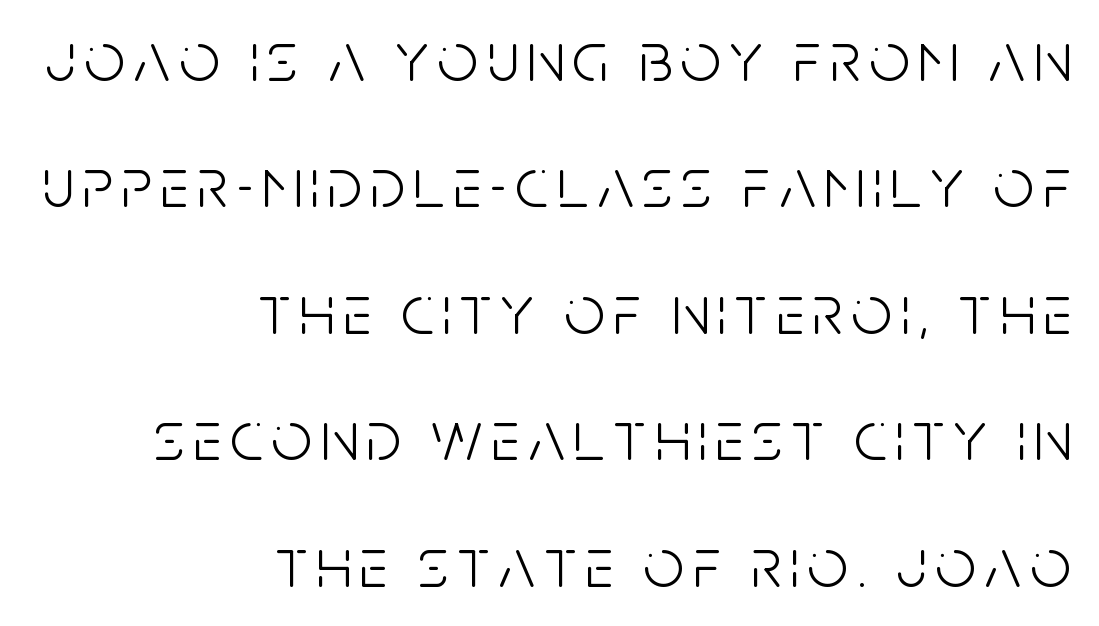
{"serif": "no", "italic": "no", "bold": "no", "weight": "light", "width": "condensed", "stroke_contrast": "low", "x_height": "large", "monospaced": "no", "underline": "no", "align": "right", "line_spacing_ratio": 1.78, "glyph_px": 71}
